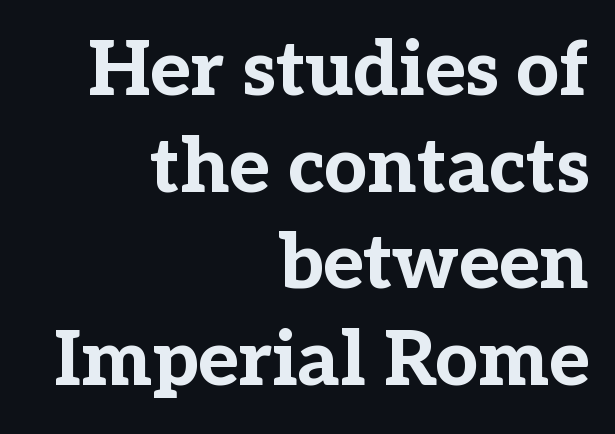
When letters stand straight like this, we call the style roman or upright. How would I describe the line gaps? Plain and ordinary. Is the block centered? No — it sits flush against the right margin. Unlike a clean sans, this face finishes its strokes with serifs.
